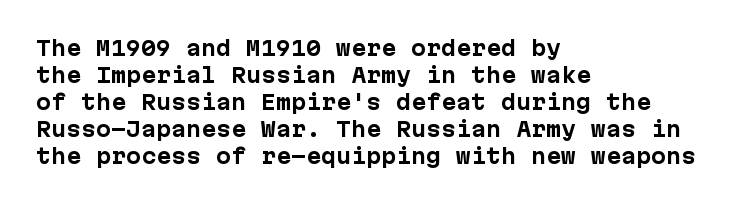
{"italic": "no", "bold": "yes", "underline": "no", "align": "left", "line_spacing": "normal", "line_spacing_ratio": 1.35, "letter_spacing": "normal", "letter_spacing_em": 0.0, "glyph_px": 20}
